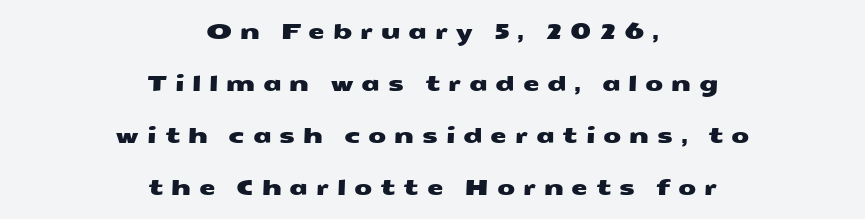
The image shows 21 px text type; set centered, loose line spacing (2.47x), unusually wide letter spacing (+0.37 em), not underlined.
